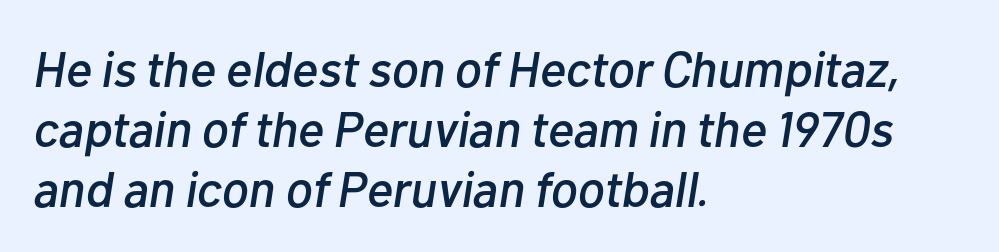
The image shows 50 px text type, italic (leaning right); set left-aligned, line spacing 1.2x, normal letter spacing, not underlined; low stroke contrast and a medium x-height.
